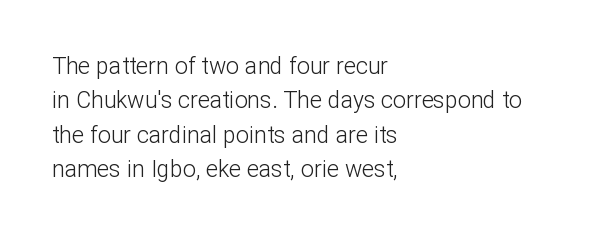
{"italic": "no", "bold": "no", "underline": "no", "align": "left", "line_spacing": "normal", "line_spacing_ratio": 1.5, "letter_spacing": "normal", "letter_spacing_em": 0.0, "glyph_px": 23}
